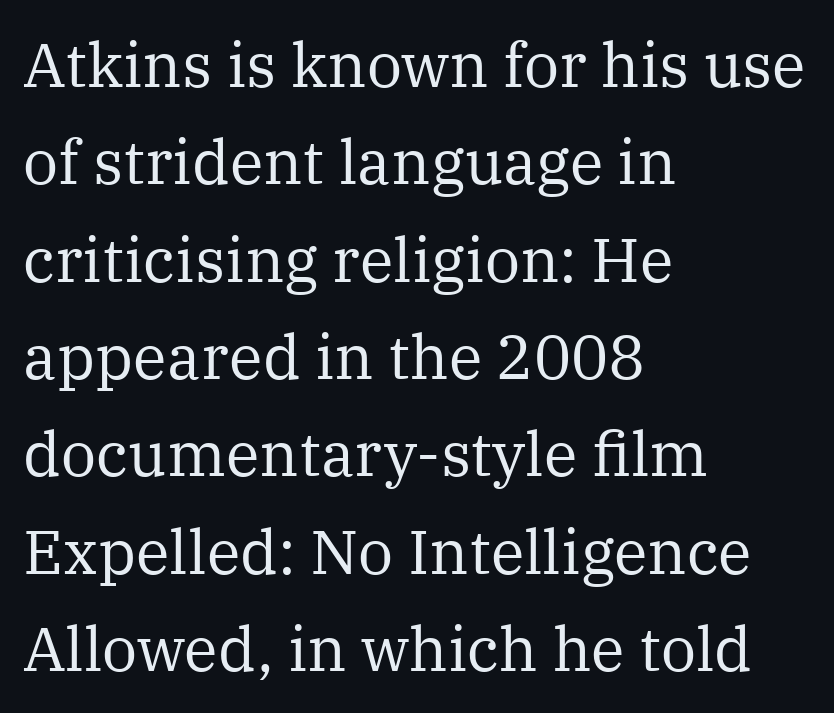
This sample has the flowing, uneven cadence of proportional lettering. The letters stand straight up with perfectly vertical stems. The font family rendered here belongs to the serif group. A clean baseline with only descenders dipping below it.
